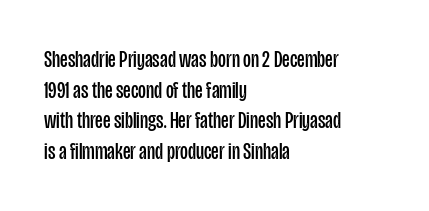
Is the type heavy? It reads as light-to-regular instead. Leftover space on each line is placed entirely after the last word. Characters follow at the spacing the type designer built in. The passage shown stacks its lines at a standard gap.
